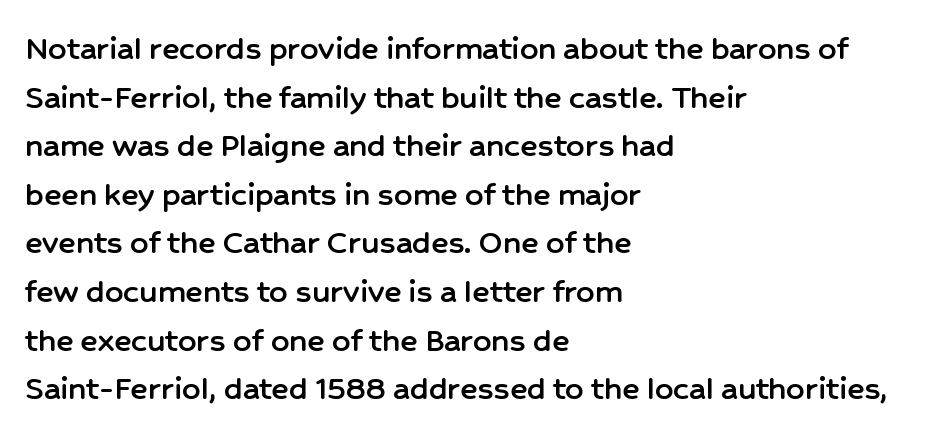
The image shows 36 px sans-serif type, upright; set left-aligned, normal line spacing (1.35x), normal letter spacing, not underlined; low stroke contrast and a medium x-height.
